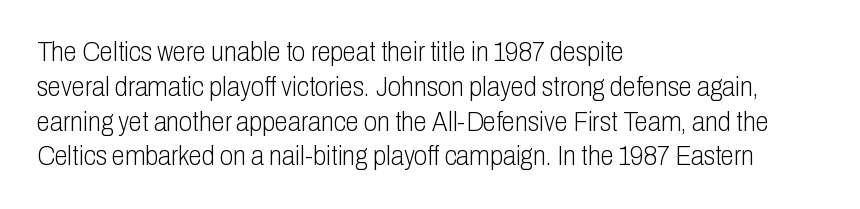
This sample keeps an unexceptional amount of space between lines. Characters remain perfectly vertical along every line. The gap between lines stays unmarked. Is this a heavy cut? Hardly; it is regular or lighter.
